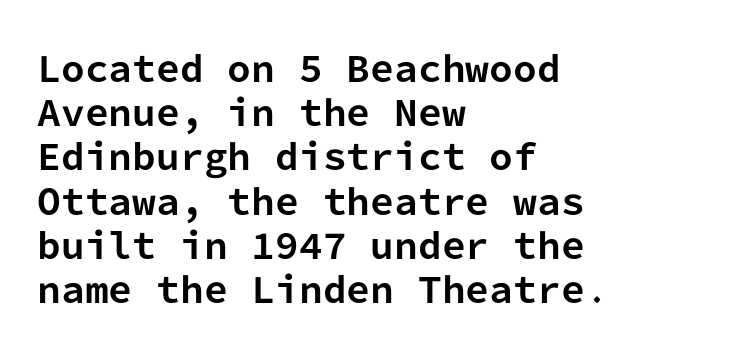
The image shows 34 px bold sans-serif type, upright, monospaced; set left-aligned, normal line spacing (1.3x), normal letter spacing, not underlined; low stroke contrast and a medium x-height.
